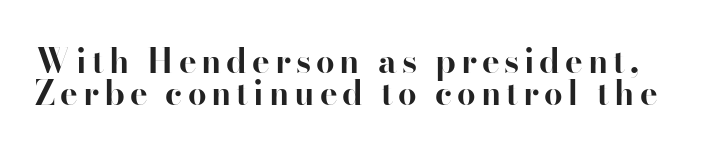
Q: Is the text bold? A: Yes.
Q: Is the text italic (slanted)? A: No, it is upright.
Q: Is the typeface a serif or a sans-serif typeface? A: Serif.
Q: Is the text underlined? A: No.
Q: Is the spacing between lines tight, normal or loose? A: Tight.
Q: Width (condensed, normal, or wide)? A: Normal.
Q: Stroke contrast? A: High.
Q: x-height? A: Small.
Q: Monospaced? A: No.
